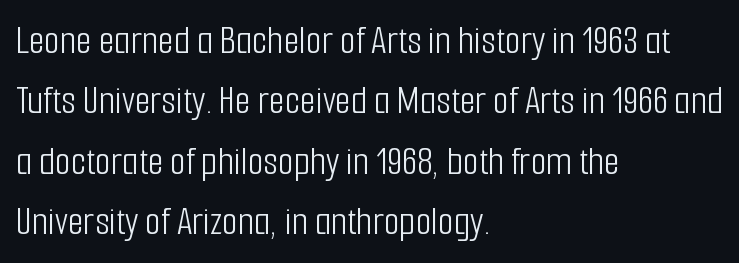
The image shows 41 px light, condensed sans-serif type, upright; set left-aligned, normal line spacing (1.47x), normal letter spacing, not underlined; low stroke contrast and a medium x-height.
